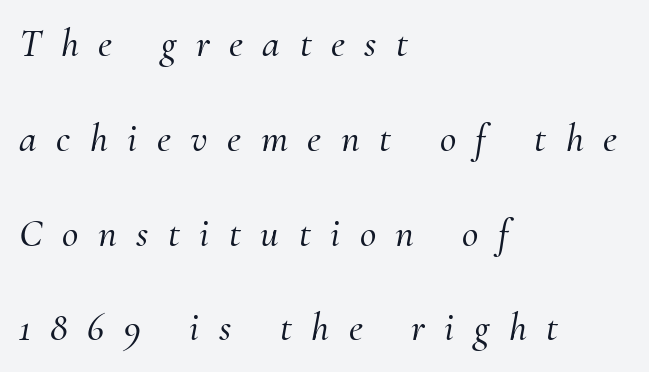
{"serif": "yes", "italic": "yes", "lean": "right", "slant_degrees": 10, "width": "normal", "stroke_contrast": "medium", "x_height": "small", "monospaced": "no", "underline": "no", "align": "left", "line_spacing": "loose", "line_spacing_ratio": 2.37, "letter_spacing": "wide", "letter_spacing_em": 0.49, "glyph_px": 40}
